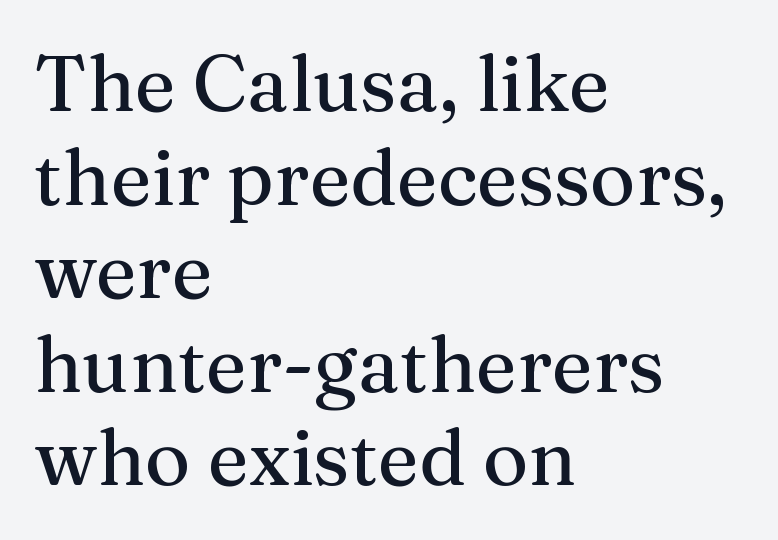
{"serif": "yes", "italic": "no", "width": "normal", "stroke_contrast": "medium", "x_height": "medium", "monospaced": "no", "underline": "no", "align": "left", "line_spacing_ratio": 1.2, "letter_spacing": "normal", "letter_spacing_em": 0.0, "glyph_px": 78}
